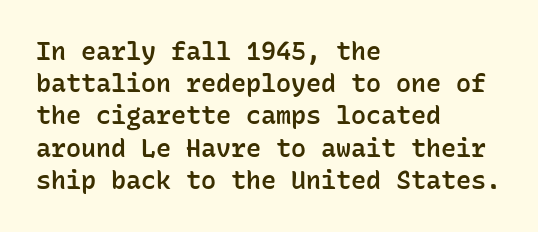
Q: Is the text bold? A: Semi-bold.
Q: Is the text italic (slanted)? A: No, it is upright.
Q: Is the text underlined? A: No.
Q: How is the paragraph aligned? A: Left-aligned.
Q: Is the spacing between letters normal or unusually wide? A: Normal.
Q: Is the spacing between lines tight, normal or loose? A: Normal.
